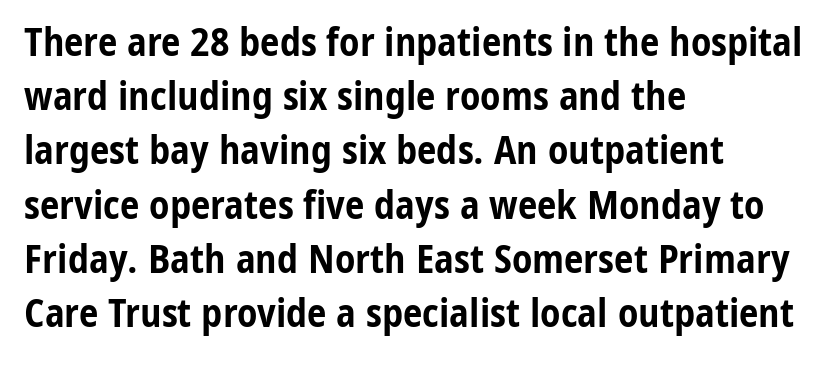
{"serif": "no", "italic": "no", "bold": "yes", "weight": "bold", "width": "condensed", "stroke_contrast": "low", "x_height": "medium", "monospaced": "no", "underline": "no", "align": "left", "line_spacing": "normal", "line_spacing_ratio": 1.39, "letter_spacing": "normal", "letter_spacing_em": 0.0, "glyph_px": 39}
